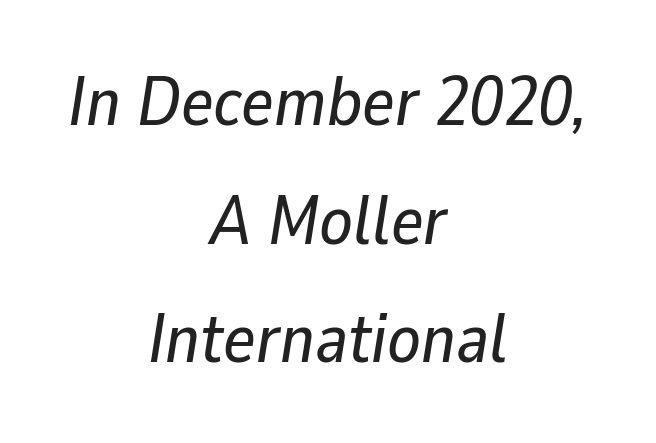
The image shows 69 px text type, italic (leaning right); set centered, line spacing 1.72x, normal letter spacing, not underlined; low stroke contrast and a medium x-height.
